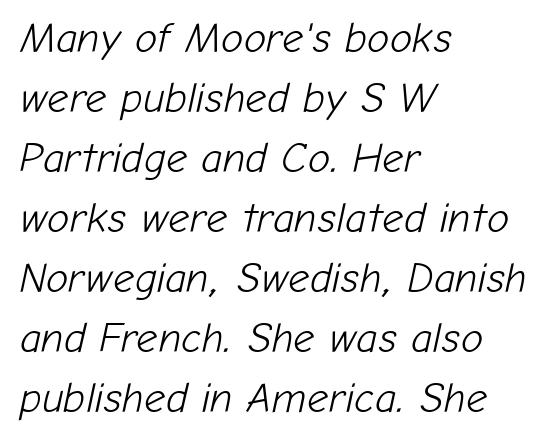
The image shows 42 px light type, italic (leaning right); set left-aligned, normal line spacing (1.43x), normal letter spacing, not underlined; low stroke contrast and a medium x-height.
